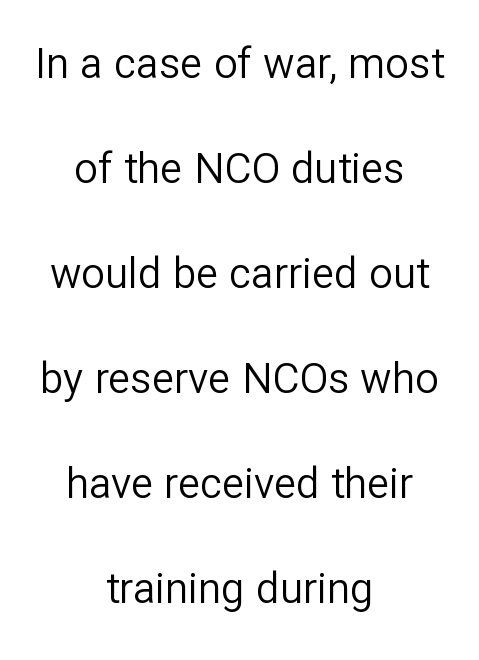
The image shows 42 px regular-weight sans-serif type, upright; set centered, loose line spacing (2.5x), normal letter spacing, not underlined; low stroke contrast and a medium x-height.
